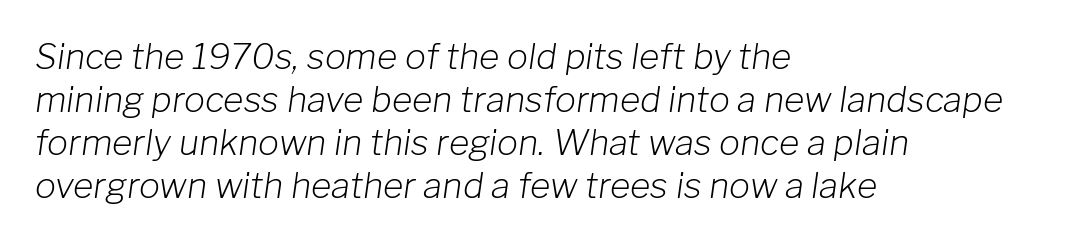
{"italic": "yes", "lean": "right", "slant_degrees": 8, "bold": "no", "weight": "light", "width": "normal", "stroke_contrast": "low", "x_height": "medium", "monospaced": "no", "underline": "no", "align": "left", "line_spacing_ratio": 1.23, "letter_spacing": "normal", "letter_spacing_em": 0.0, "glyph_px": 35}
